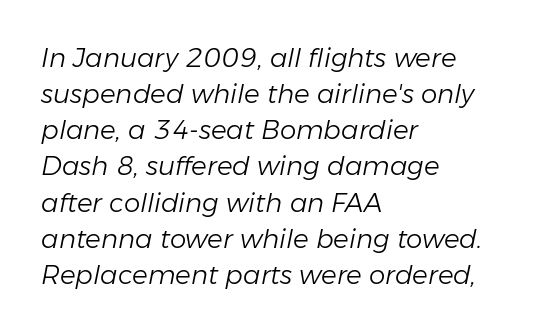
{"italic": "yes", "lean": "right", "slant_degrees": 11, "bold": "no", "underline": "no", "align": "left", "line_spacing": "normal", "line_spacing_ratio": 1.39, "letter_spacing": "normal", "letter_spacing_em": 0.0, "glyph_px": 26}
